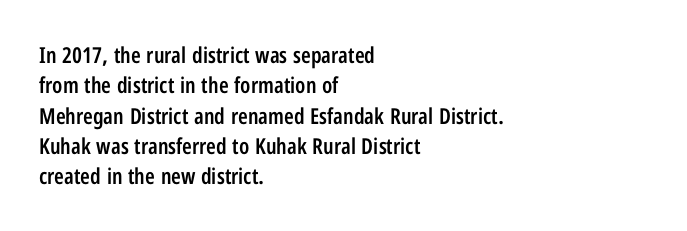
The lines sit at an ordinary, default distance from one another. Letter spacing: default. Check under the words: just untouched page. In terms of weight, the rendering is demibold, just under bold. Short and long lines alike share a common starting point at left. Quick note: not italic, upright.
